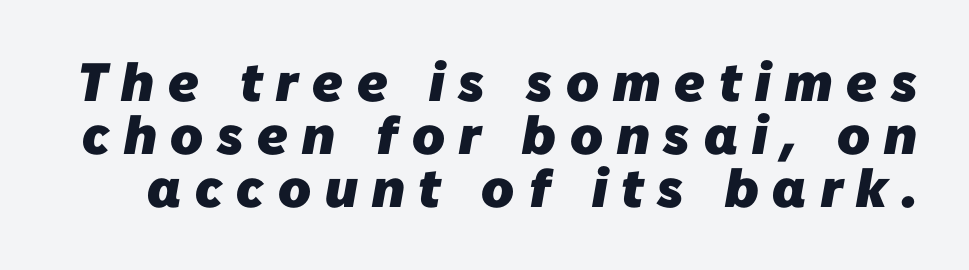
Compared with typical body copy, the letter spacing here is much looser. The sample has been set heavy, in full bold. Anything drawn beneath the words? Only blank space. Quick note: interline space is minimal. These lines are rendered in a variable-pitch font. Stroke terminals: plain, sans-serif.
